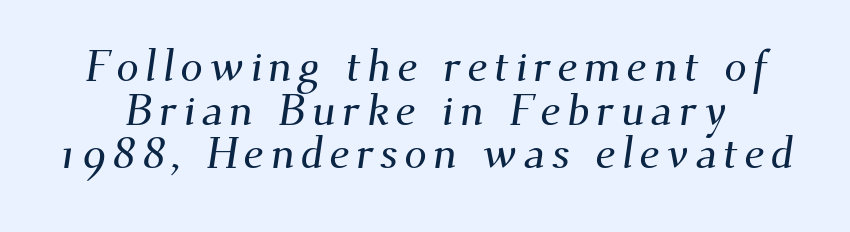
Q: Is the typeface a serif or a sans-serif typeface? A: Serif.
Q: Is the text underlined? A: No.
Q: Is the spacing between lines tight, normal or loose? A: Tight.
Q: Width (condensed, normal, or wide)? A: Normal.
Q: Stroke contrast? A: Medium.
Q: x-height? A: Small.
Q: Monospaced? A: No.
